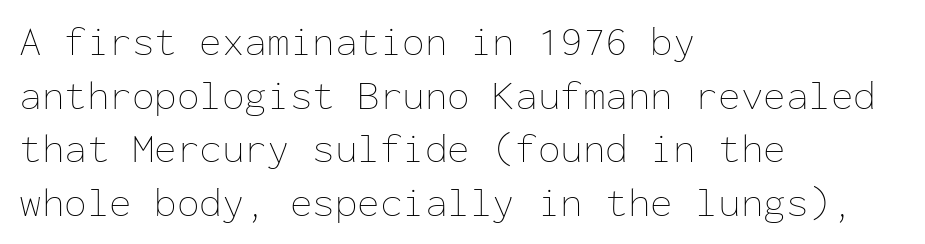
The image shows 41 px thin type, upright, monospaced; set left-aligned, normal line spacing (1.31x), normal letter spacing, not underlined; low stroke contrast and a medium x-height.
